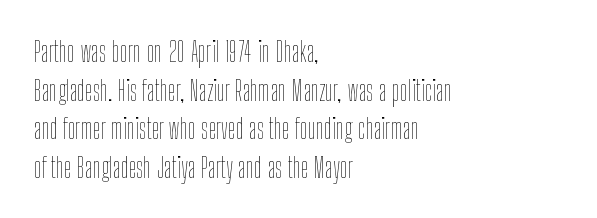
The image shows 28 px thin, condensed type, upright; set left-aligned, normal line spacing (1.38x), normal letter spacing, not underlined; low stroke contrast and a medium x-height.
